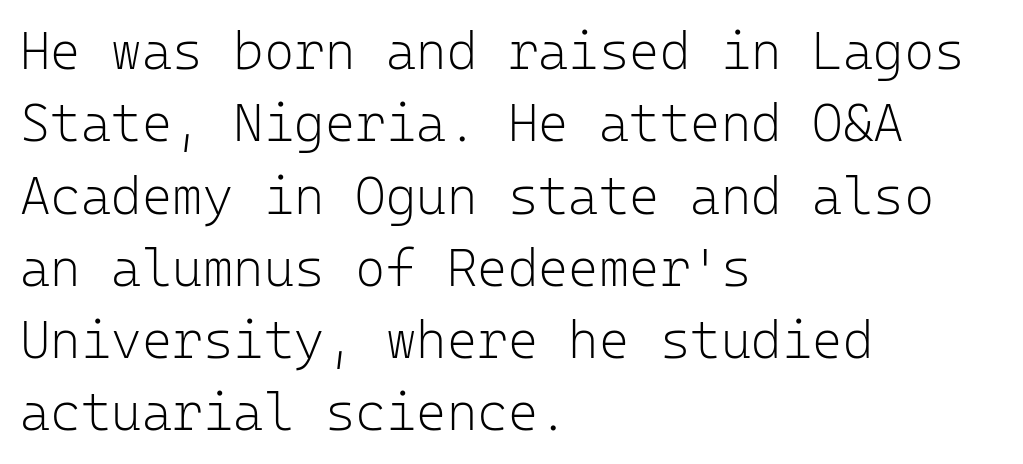
Line spacing here is normal. Stems and bowls with no extra thickness — not bold. No word sits above an underline. The lettering stays uniformly vertical, giving the passage a roman look.
